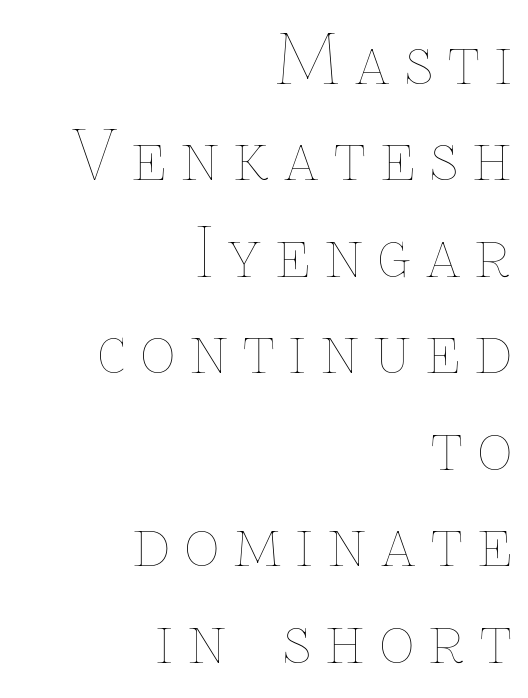
Q: Is the text bold? A: No.
Q: Is the text italic (slanted)? A: No, it is upright.
Q: Is the text underlined? A: No.
Q: How is the paragraph aligned? A: Right-aligned.
Q: Is the spacing between letters normal or unusually wide? A: Unusually wide.
Q: Is the spacing between lines tight, normal or loose? A: Normal.
Q: Width (condensed, normal, or wide)? A: Normal.
Q: Stroke contrast? A: Low.
Q: x-height? A: Medium.
Q: Monospaced? A: No.
